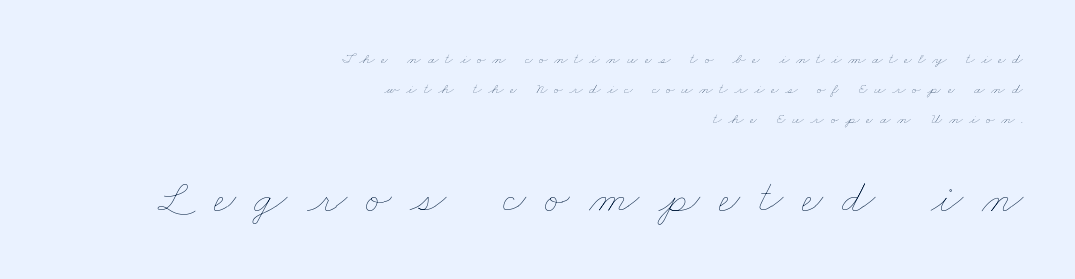
Q: Is the text bold? A: No.
Q: Is the text underlined? A: No.
Q: How is the paragraph aligned? A: Right-aligned.
Q: Is the spacing between letters normal or unusually wide? A: Unusually wide.
Q: Which block of text is set in a larger size, the first (top) or the second (bottom)? A: The second (bottom) one.
Q: Width (condensed, normal, or wide)? A: Wide.
Q: Stroke contrast? A: Low.
Q: x-height? A: Small.
Q: Monospaced? A: No.
